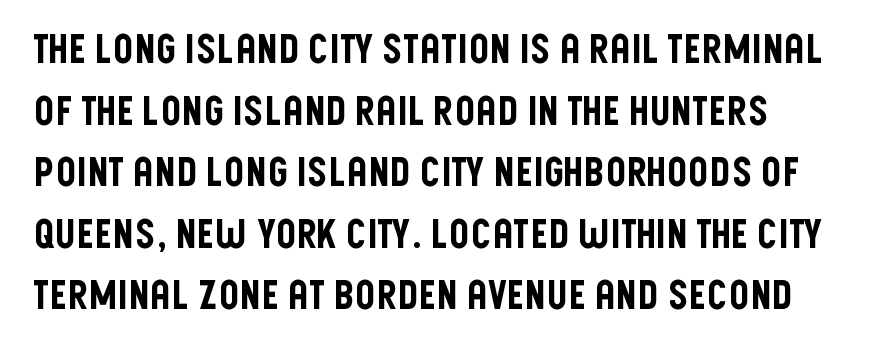
Q: Is the text italic (slanted)? A: No, it is upright.
Q: Is the typeface a serif or a sans-serif typeface? A: Sans-serif.
Q: Is the text underlined? A: No.
Q: Is the spacing between letters normal or unusually wide? A: Normal.
Q: Is the spacing between lines tight, normal or loose? A: Normal.
Q: Width (condensed, normal, or wide)? A: Condensed.
Q: Stroke contrast? A: Low.
Q: x-height? A: Large.
Q: Monospaced? A: No.
